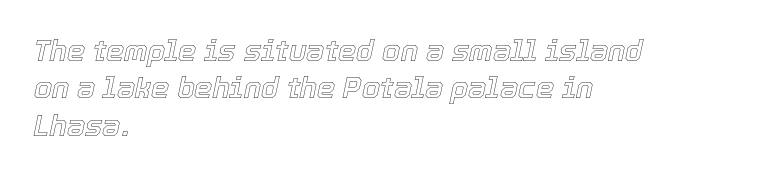
The image shows 29 px text type, italic (leaning right); set left-aligned, normal line spacing (1.29x), normal letter spacing, not underlined; a medium x-height.
